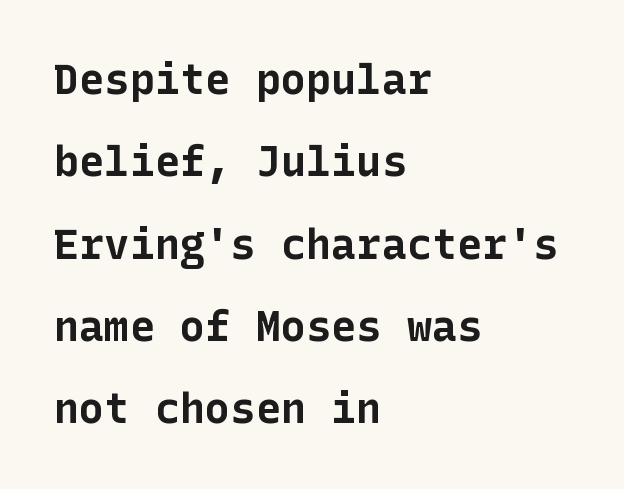
{"serif": "no", "italic": "no", "bold": "yes", "weight": "bold", "width": "normal", "stroke_contrast": "low", "x_height": "medium", "underline": "no", "align": "left", "line_spacing": "loose", "line_spacing_ratio": 1.96, "letter_spacing": "normal", "letter_spacing_em": 0.0, "glyph_px": 42}
